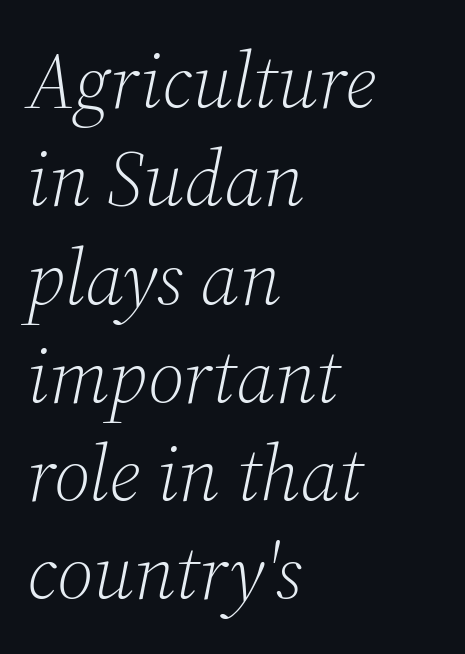
Q: Is the text bold? A: No.
Q: Is the text italic (slanted)? A: Yes, it leans right by about 12 degrees.
Q: Is the typeface a serif or a sans-serif typeface? A: Serif.
Q: Is the text underlined? A: No.
Q: How is the paragraph aligned? A: Left-aligned.
Q: Is the spacing between letters normal or unusually wide? A: Normal.
Q: Is the spacing between lines tight, normal or loose? A: Normal.
Q: Width (condensed, normal, or wide)? A: Normal.
Q: Stroke contrast? A: Medium.
Q: x-height? A: Medium.
Q: Monospaced? A: No.
